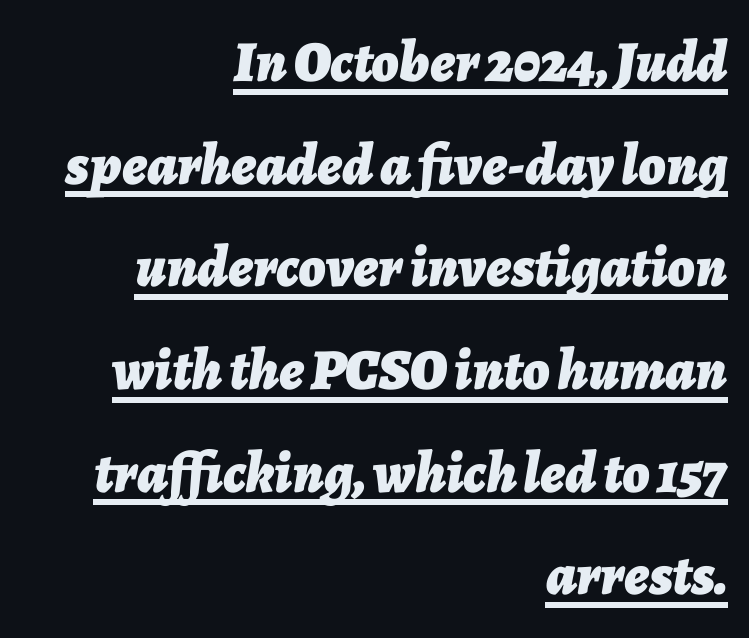
The image shows 58 px bold type, italic (leaning right); set right-aligned, line spacing 1.77x, normal letter spacing, underlined; low stroke contrast and a medium x-height.
